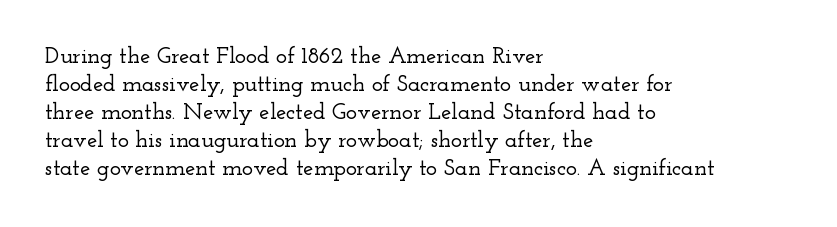
Q: Is the text italic (slanted)? A: No, it is upright.
Q: Is the text underlined? A: No.
Q: How is the paragraph aligned? A: Left-aligned.
Q: Is the spacing between letters normal or unusually wide? A: Normal.
